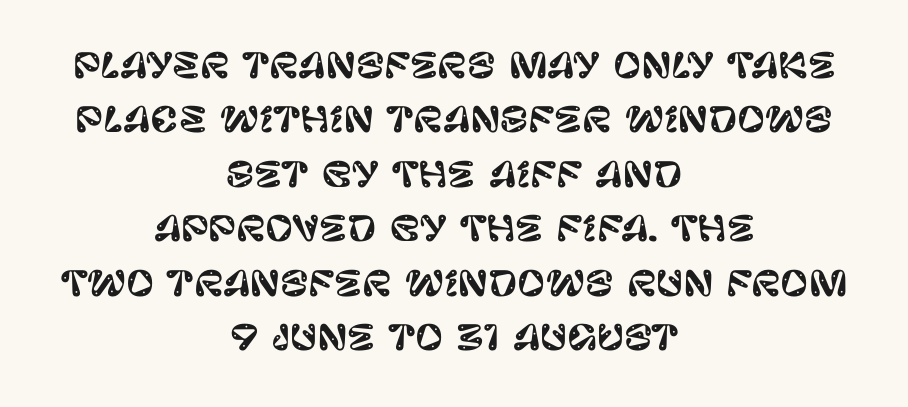
{"serif": "no", "width": "normal", "stroke_contrast": "low", "x_height": "large", "monospaced": "no", "underline": "no", "align": "center", "line_spacing": "normal", "line_spacing_ratio": 1.6, "letter_spacing": "normal", "letter_spacing_em": 0.0, "glyph_px": 34}
